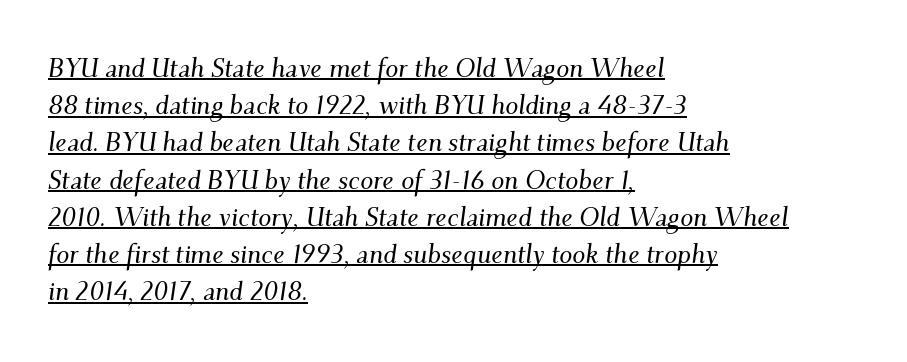
Q: Is the text italic (slanted)? A: Yes, it leans right by about 9 degrees.
Q: Is the text underlined? A: Yes.
Q: How is the paragraph aligned? A: Left-aligned.
Q: Is the spacing between letters normal or unusually wide? A: Normal.
Q: Is the spacing between lines tight, normal or loose? A: Normal.
